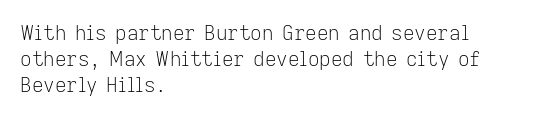
Interline gaps are of average width in this sample. Style check: upright. Tracking here is standard; glyphs follow each other at the usual distance. Stroke mass is kept to a normal reading level or below. Beneath every word, the page is bare. Leftover space on each line is placed entirely after the last word.
